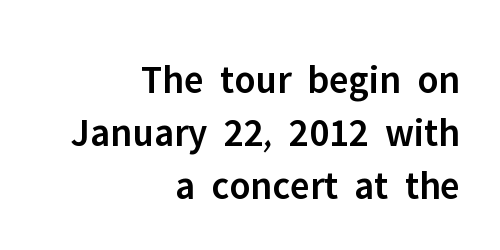
The image shows 40 px semibold sans-serif type, upright; set right-aligned, normal line spacing (1.33x), normal letter spacing, not underlined; low stroke contrast and a medium x-height.
